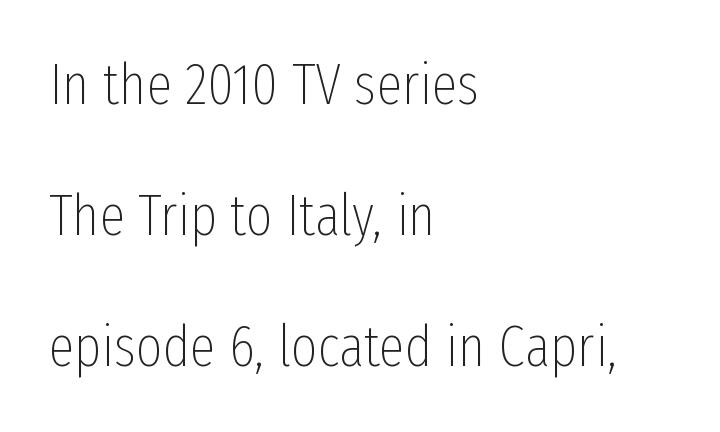
{"serif": "no", "italic": "no", "bold": "no", "weight": "thin", "width": "condensed", "stroke_contrast": "low", "x_height": "medium", "monospaced": "no", "underline": "no", "align": "left", "line_spacing": "loose", "line_spacing_ratio": 2.26, "letter_spacing": "normal", "letter_spacing_em": 0.0, "glyph_px": 58}
